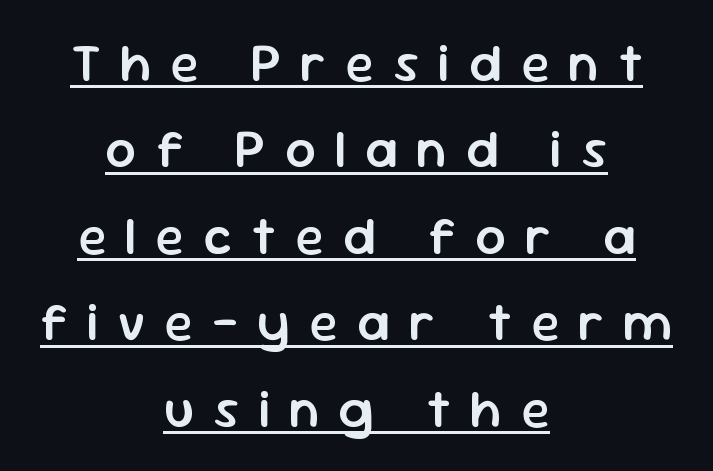
The image shows 53 px semibold sans-serif type, upright; set centered, normal line spacing (1.63x), unusually wide letter spacing (+0.36 em), underlined; low stroke contrast and a medium x-height.
